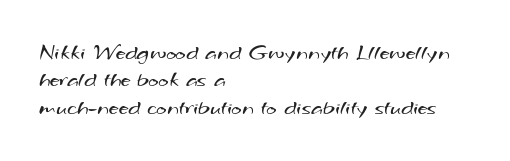
{"bold": "no", "underline": "no", "align": "left", "line_spacing": "normal", "line_spacing_ratio": 1.25, "letter_spacing": "normal", "letter_spacing_em": 0.0, "glyph_px": 22}
